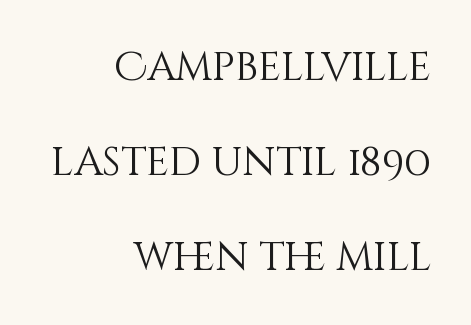
{"italic": "no", "bold": "no", "weight": "light", "width": "normal", "stroke_contrast": "medium", "x_height": "large", "monospaced": "no", "underline": "no", "align": "right", "line_spacing": "loose", "line_spacing_ratio": 2.37, "letter_spacing": "normal", "letter_spacing_em": 0.0, "glyph_px": 40}
